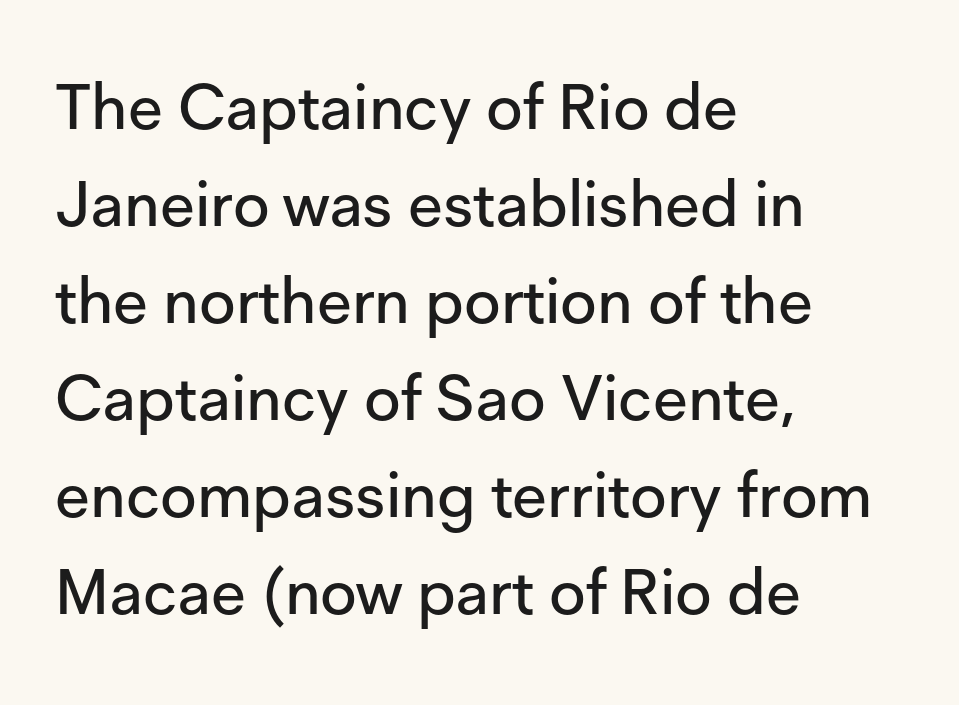
The image shows 63 px sans-serif type, upright; set left-aligned, normal line spacing (1.54x), normal letter spacing, not underlined; low stroke contrast and a medium x-height.
